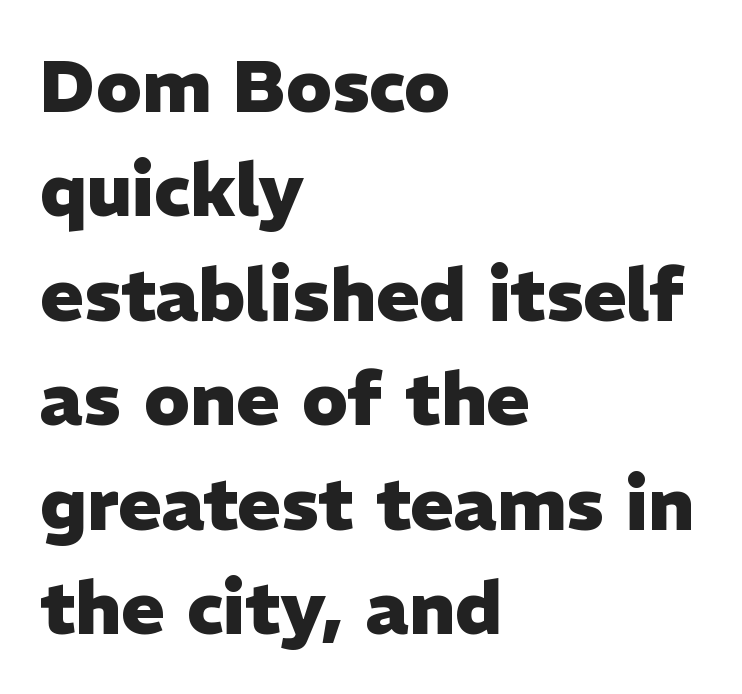
The image shows 73 px heavy sans-serif type, upright; set left-aligned, normal line spacing (1.43x), normal letter spacing, not underlined; low stroke contrast and a medium x-height.
